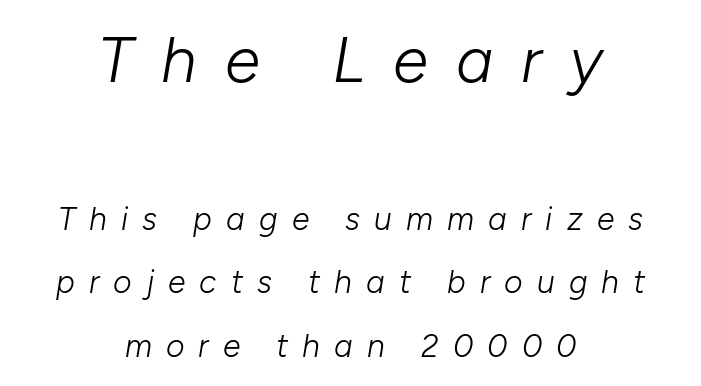
The image shows 64 px light type, italic (leaning right); set centered, loose line spacing (1.98x), unusually wide letter spacing (+0.44 em), not underlined; the first (top) block is 2.0x larger; low stroke contrast and a medium x-height.
